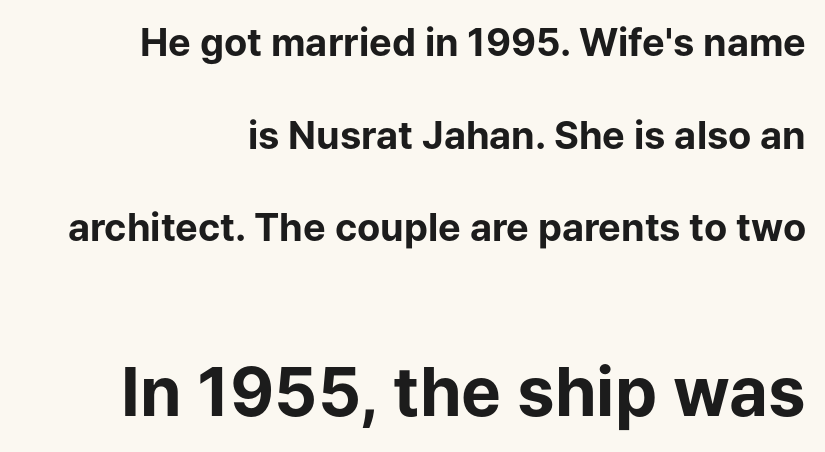
{"serif": "no", "italic": "no", "bold": "yes", "weight": "bold", "width": "normal", "stroke_contrast": "low", "x_height": "medium", "monospaced": "no", "underline": "no", "align": "right", "line_spacing": "loose", "line_spacing_ratio": 2.44, "letter_spacing": "normal", "letter_spacing_em": 0.0, "larger_block": "second", "size_ratio": 1.76, "glyph_px": 67}
